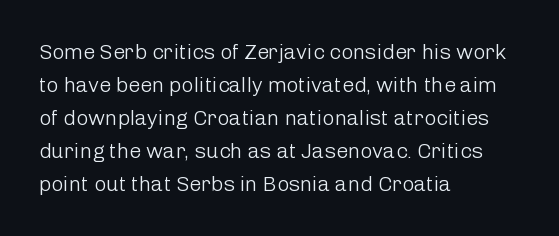
{"italic": "no", "bold": "no", "underline": "no", "align": "left", "line_spacing": "normal", "line_spacing_ratio": 1.57, "letter_spacing": "normal", "letter_spacing_em": 0.0, "glyph_px": 21}
